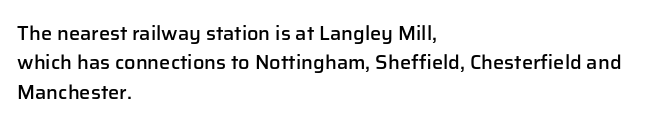
{"italic": "no", "bold": "semi", "underline": "no", "align": "left", "line_spacing": "normal", "line_spacing_ratio": 1.47, "letter_spacing": "normal", "letter_spacing_em": 0.0, "glyph_px": 20}
